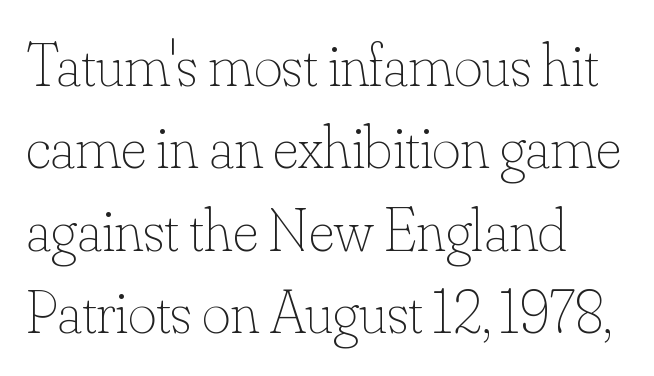
Rows of type keep a routine distance in the vertical direction. Varying glyph widths throughout — classic text-font behaviour. The compositor pushed each line to the left boundary. On a weight scale, this lands at 450 or below. Here the glyphs are tracked normally, forming tight word shapes.
